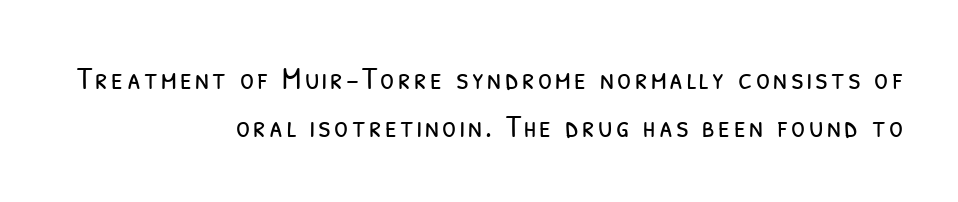
The image shows 32 px light, condensed sans-serif type; set right-aligned, normal line spacing (1.49x), not underlined; low stroke contrast and a medium x-height.
